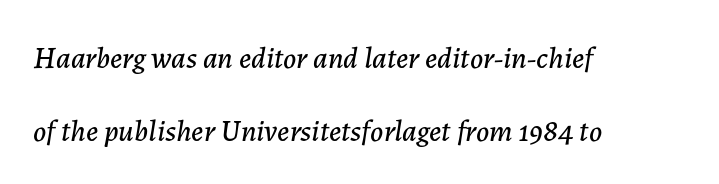
{"italic": "yes", "lean": "right", "slant_degrees": 7, "width": "normal", "stroke_contrast": "low", "x_height": "medium", "monospaced": "no", "underline": "no", "align": "left", "line_spacing": "loose", "line_spacing_ratio": 2.44, "letter_spacing": "normal", "letter_spacing_em": 0.0, "glyph_px": 30}
